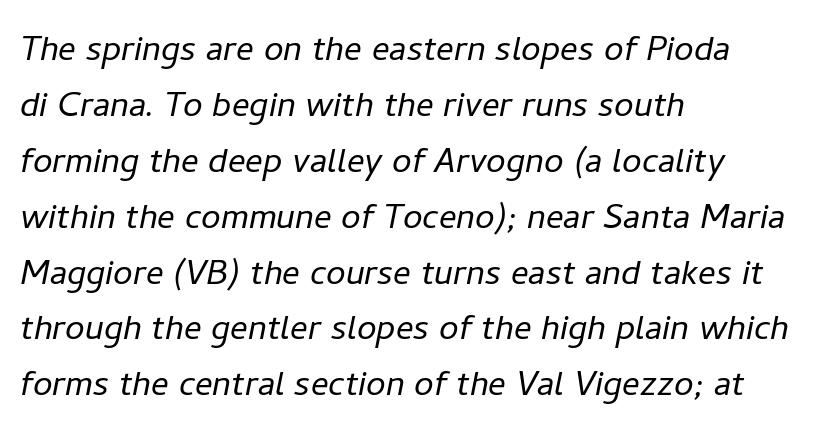
Q: Is the text bold? A: No.
Q: Is the text italic (slanted)? A: Yes, it leans right by about 11 degrees.
Q: Is the text underlined? A: No.
Q: How is the paragraph aligned? A: Left-aligned.
Q: Is the spacing between letters normal or unusually wide? A: Normal.
Q: Is the spacing between lines tight, normal or loose? A: Normal.
Q: Width (condensed, normal, or wide)? A: Normal.
Q: Stroke contrast? A: Low.
Q: x-height? A: Medium.
Q: Monospaced? A: No.
